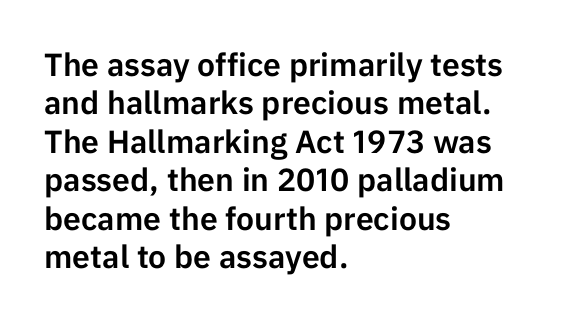
The image shows 32 px sans-serif type, upright; set left-aligned, line spacing 1.2x, normal letter spacing, not underlined; low stroke contrast and a medium x-height.
